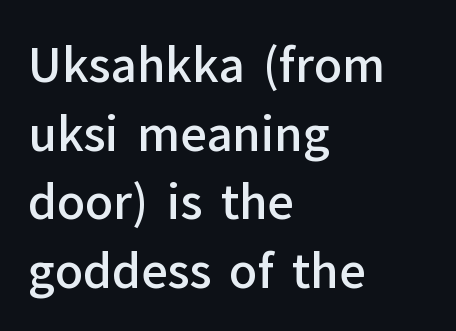
Q: Is the text bold? A: Semi-bold.
Q: Is the text italic (slanted)? A: No, it is upright.
Q: Is the typeface a serif or a sans-serif typeface? A: Sans-serif.
Q: Is the text underlined? A: No.
Q: How is the paragraph aligned? A: Left-aligned.
Q: Is the spacing between letters normal or unusually wide? A: Normal.
Q: Is the spacing between lines tight, normal or loose? A: Normal.
Q: Width (condensed, normal, or wide)? A: Normal.
Q: Stroke contrast? A: Low.
Q: x-height? A: Medium.
Q: Monospaced? A: No.
